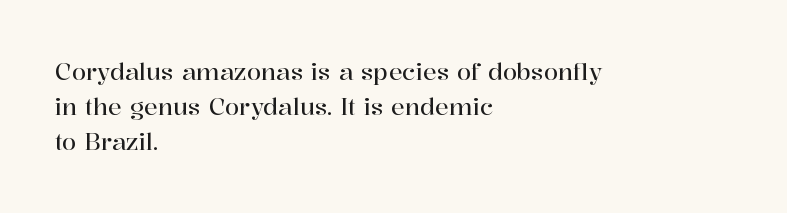
Q: Is the text italic (slanted)? A: No, it is upright.
Q: Is the text underlined? A: No.
Q: How is the paragraph aligned? A: Left-aligned.
Q: Is the spacing between letters normal or unusually wide? A: Normal.
Q: Is the spacing between lines tight, normal or loose? A: Normal.
